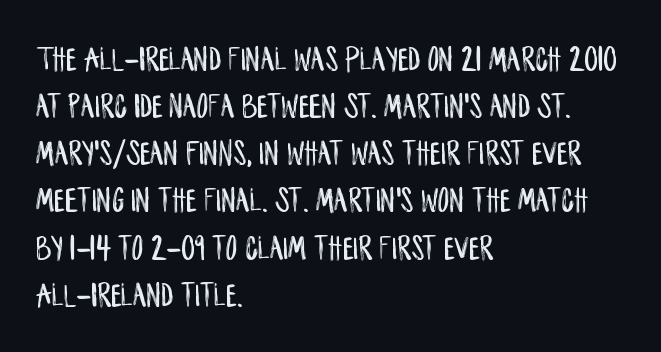
The image shows 36 px condensed sans-serif type, upright; set left-aligned, normal line spacing (1.31x), normal letter spacing, not underlined; low stroke contrast and a large x-height.
